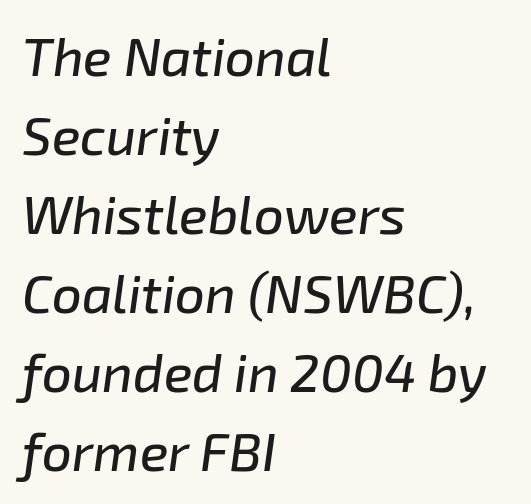
Q: Is the text italic (slanted)? A: Yes, it leans right by about 8 degrees.
Q: Is the text underlined? A: No.
Q: How is the paragraph aligned? A: Left-aligned.
Q: Is the spacing between letters normal or unusually wide? A: Normal.
Q: Is the spacing between lines tight, normal or loose? A: Normal.
Q: Width (condensed, normal, or wide)? A: Normal.
Q: Stroke contrast? A: Low.
Q: x-height? A: Medium.
Q: Monospaced? A: No.
